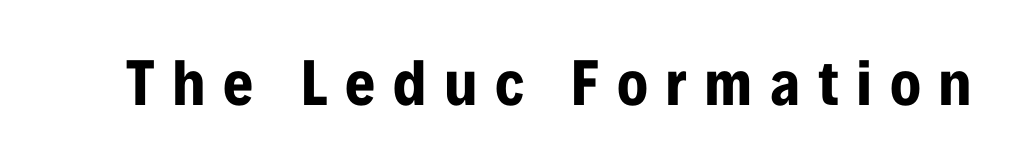
Q: Is the text bold? A: Yes.
Q: Is the text italic (slanted)? A: No, it is upright.
Q: Is the typeface a serif or a sans-serif typeface? A: Sans-serif.
Q: Is the text underlined? A: No.
Q: Is the spacing between letters normal or unusually wide? A: Unusually wide.
Q: Width (condensed, normal, or wide)? A: Condensed.
Q: Stroke contrast? A: Low.
Q: x-height? A: Medium.
Q: Monospaced? A: No.
